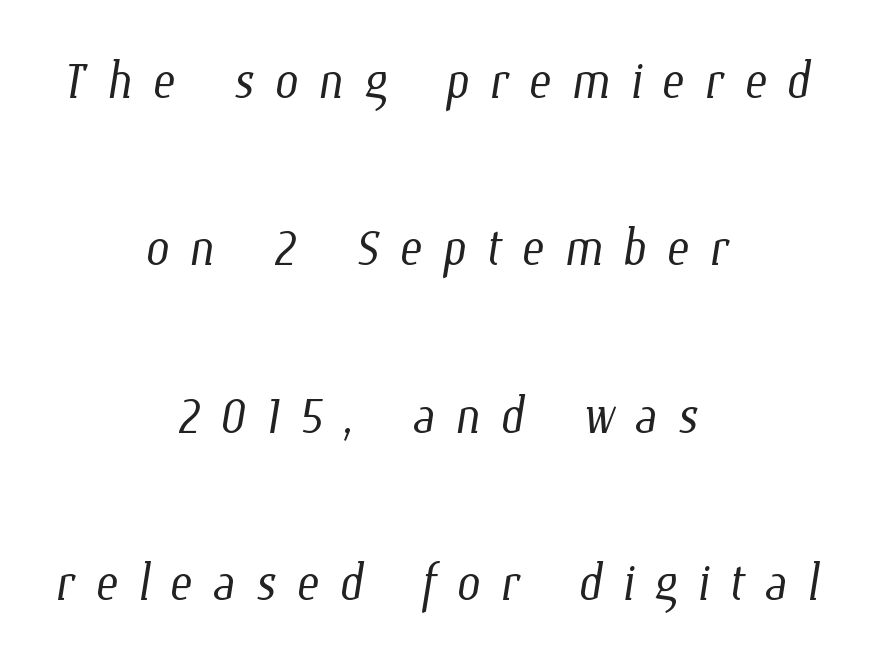
{"bold": "no", "weight": "light", "width": "condensed", "stroke_contrast": "low", "x_height": "medium", "monospaced": "no", "underline": "no", "align": "center", "line_spacing": "loose", "line_spacing_ratio": 2.46, "letter_spacing": "wide", "letter_spacing_em": 0.29, "glyph_px": 68}
